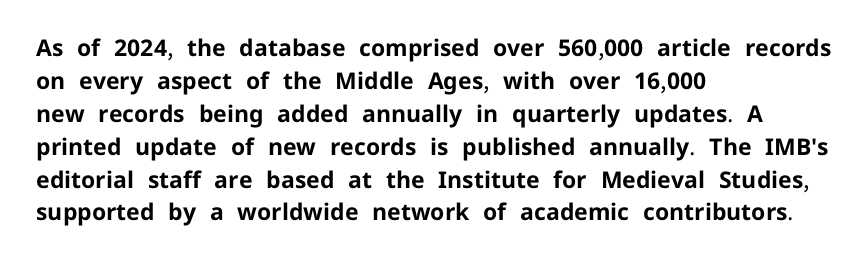
The gaps between neighbouring characters are ordinary and unremarkable. A dark, heavy texture on the line: the type is bold. Leftover space on each line is placed entirely after the last word. Reading down the column, the eye jumps a familiar distance to each next line. This is the regular roman posture of the typeface.
